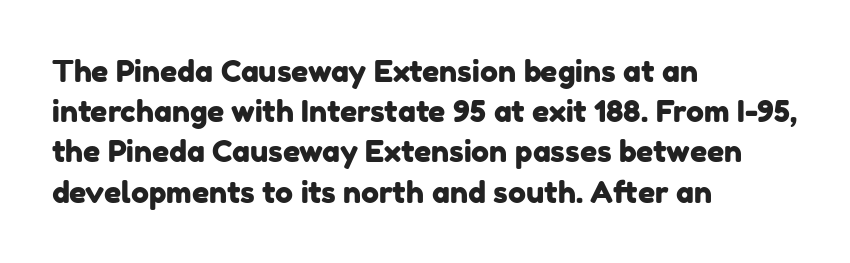
{"serif": "no", "width": "normal", "stroke_contrast": "low", "x_height": "medium", "monospaced": "no", "underline": "no", "align": "left", "line_spacing": "normal", "line_spacing_ratio": 1.34, "letter_spacing": "normal", "letter_spacing_em": 0.0, "glyph_px": 30}
